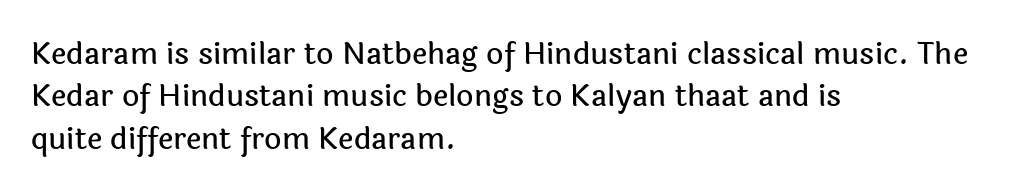
Varying glyph widths throughout — classic text-font behaviour. Look at the tracking — it's just the regular setting, nothing added. Serifs: no, the terminals of the letterforms are clean. Rendered with straight, roman letterforms. Bare-footed words on every line. Leading matches the norm, producing a regular column.
